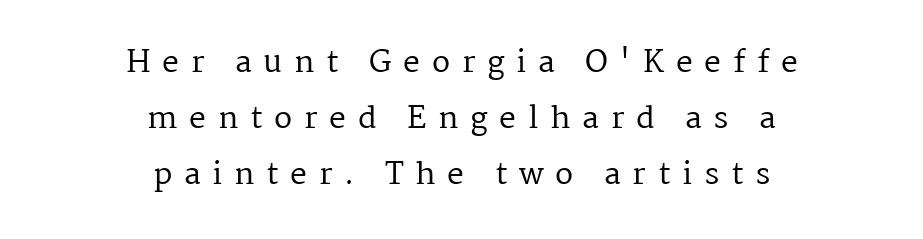
The image shows 30 px regular-weight serif type, upright; set centered, line spacing 1.86x, unusually wide letter spacing (+0.39 em), not underlined; medium stroke contrast and a medium x-height.
